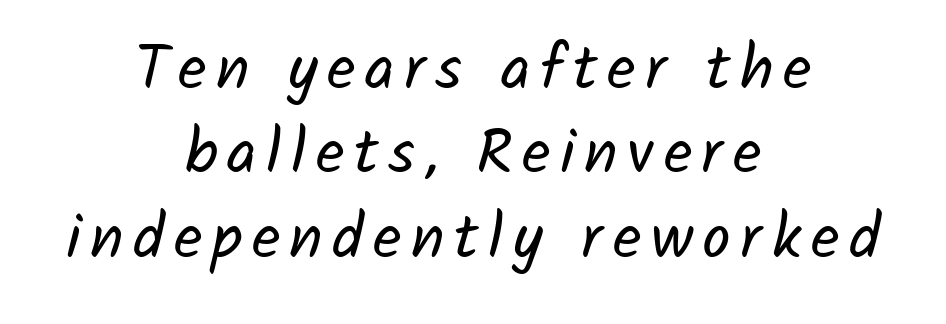
Q: Is the text bold? A: No.
Q: Is the typeface a serif or a sans-serif typeface? A: Sans-serif.
Q: Is the text underlined? A: No.
Q: How is the paragraph aligned? A: Centered.
Q: Is the spacing between lines tight, normal or loose? A: Normal.
Q: Width (condensed, normal, or wide)? A: Normal.
Q: Stroke contrast? A: Low.
Q: x-height? A: Medium.
Q: Monospaced? A: No.
